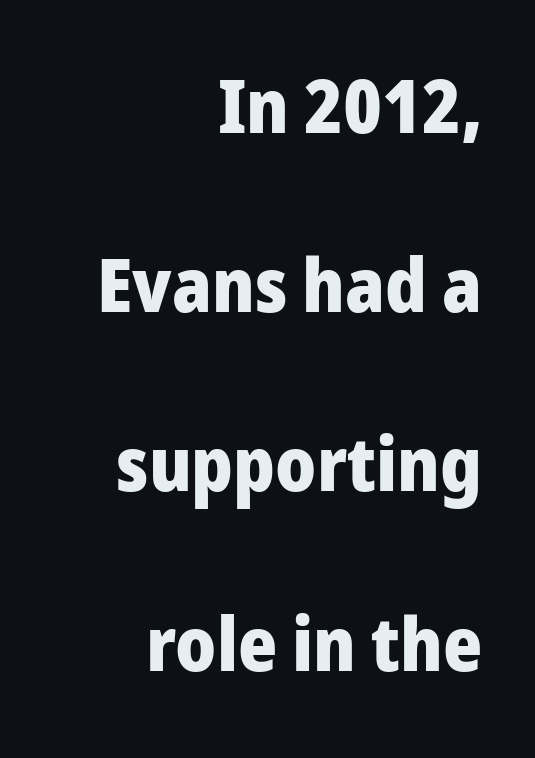
Q: Is the text bold? A: Yes.
Q: Is the text italic (slanted)? A: No, it is upright.
Q: Is the typeface a serif or a sans-serif typeface? A: Sans-serif.
Q: Is the text underlined? A: No.
Q: How is the paragraph aligned? A: Right-aligned.
Q: Is the spacing between letters normal or unusually wide? A: Normal.
Q: Is the spacing between lines tight, normal or loose? A: Loose.
Q: Width (condensed, normal, or wide)? A: Normal.
Q: Stroke contrast? A: Low.
Q: x-height? A: Medium.
Q: Monospaced? A: No.
